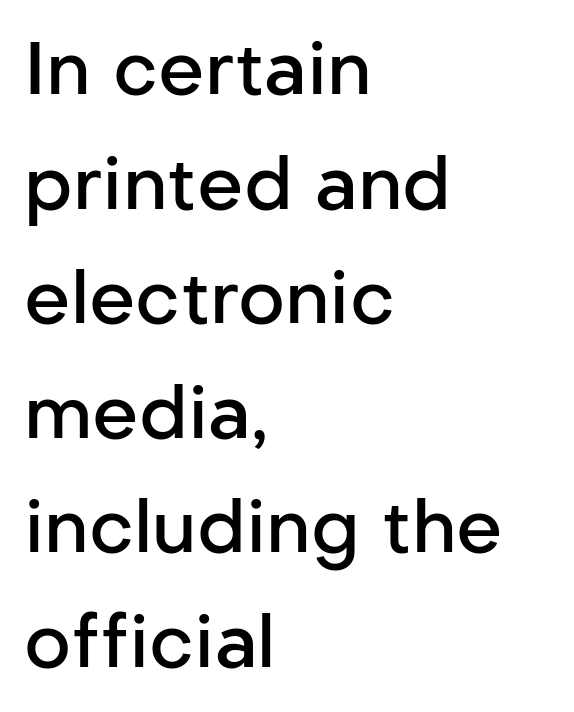
The letters advance in unequal steps, a hallmark of proportional type. The ragged edge is on the right, which tells us the setting is flush left. In terms of posture, this sample is upright. Just letters on the line, the space beneath them empty. The tracking reads as untouched default to a designer's eye.
